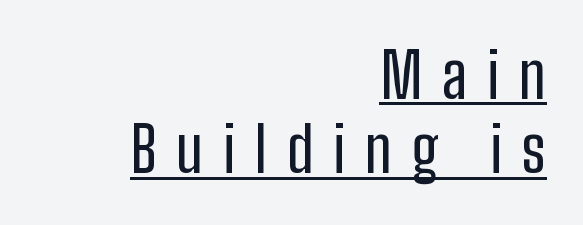
{"serif": "no", "italic": "no", "width": "condensed", "stroke_contrast": "low", "x_height": "medium", "monospaced": "no", "underline": "yes", "align": "right", "line_spacing_ratio": 1.18, "letter_spacing": "wide", "letter_spacing_em": 0.31, "glyph_px": 63}
